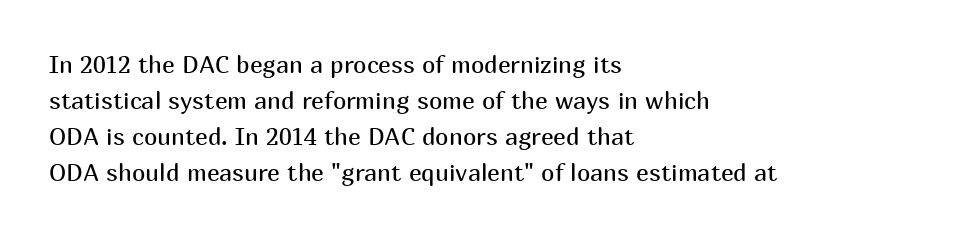
The image shows 24 px text type, upright; set left-aligned, normal line spacing (1.5x), normal letter spacing, not underlined.
